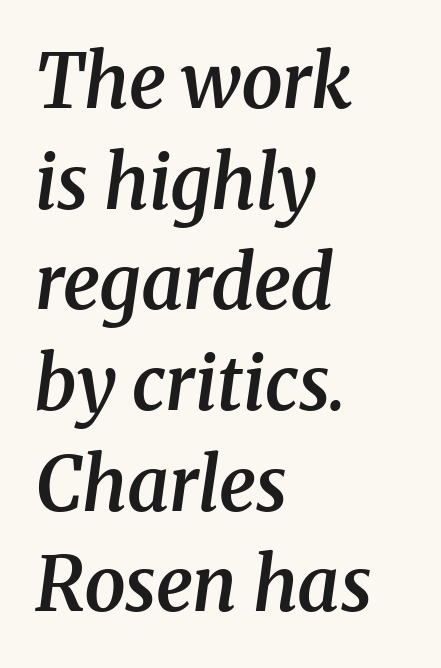
Q: Is the text bold? A: Semi-bold.
Q: Is the text italic (slanted)? A: Yes, it leans right by about 8 degrees.
Q: Is the typeface a serif or a sans-serif typeface? A: Serif.
Q: Is the text underlined? A: No.
Q: How is the paragraph aligned? A: Left-aligned.
Q: Is the spacing between letters normal or unusually wide? A: Normal.
Q: Is the spacing between lines tight, normal or loose? A: Normal.
Q: Width (condensed, normal, or wide)? A: Normal.
Q: Stroke contrast? A: Medium.
Q: x-height? A: Medium.
Q: Monospaced? A: No.
